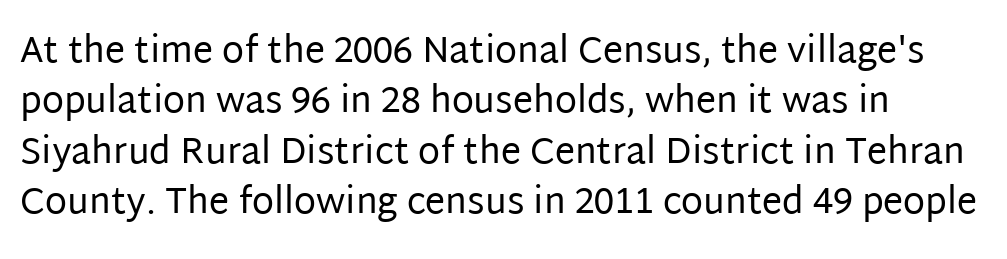
Q: Is the text bold? A: No.
Q: Is the text italic (slanted)? A: No, it is upright.
Q: Is the typeface a serif or a sans-serif typeface? A: Sans-serif.
Q: Is the text underlined? A: No.
Q: How is the paragraph aligned? A: Left-aligned.
Q: Is the spacing between letters normal or unusually wide? A: Normal.
Q: Is the spacing between lines tight, normal or loose? A: Normal.
Q: Width (condensed, normal, or wide)? A: Normal.
Q: Stroke contrast? A: Low.
Q: x-height? A: Large.
Q: Monospaced? A: No.
